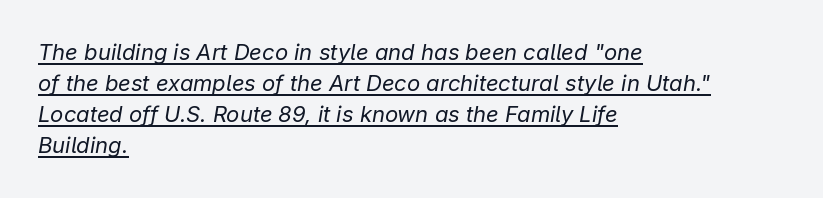
Q: Is the text bold? A: No.
Q: Is the text italic (slanted)? A: Yes, it leans right by about 9 degrees.
Q: Is the text underlined? A: Yes.
Q: How is the paragraph aligned? A: Left-aligned.
Q: Is the spacing between letters normal or unusually wide? A: Normal.
Q: Is the spacing between lines tight, normal or loose? A: Normal.
